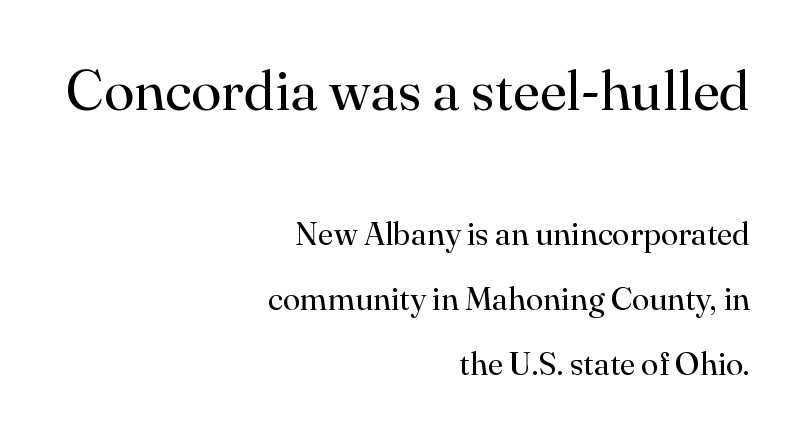
Bold? No — there's no thickening of the strokes. Reading top to bottom, the characters get smaller at the block break. A typesetter would call this zero additional tracking. Which margin do the lines hug? The right one — the left edge is uneven.
